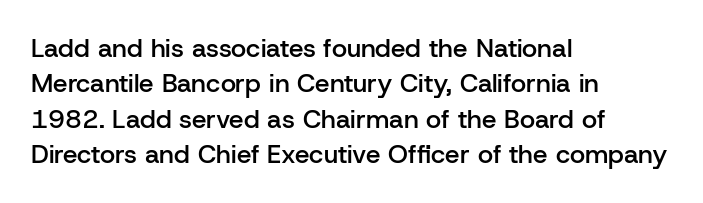
{"italic": "no", "bold": "semi", "underline": "no", "align": "left", "line_spacing": "normal", "line_spacing_ratio": 1.36, "letter_spacing": "normal", "letter_spacing_em": 0.0, "glyph_px": 26}
